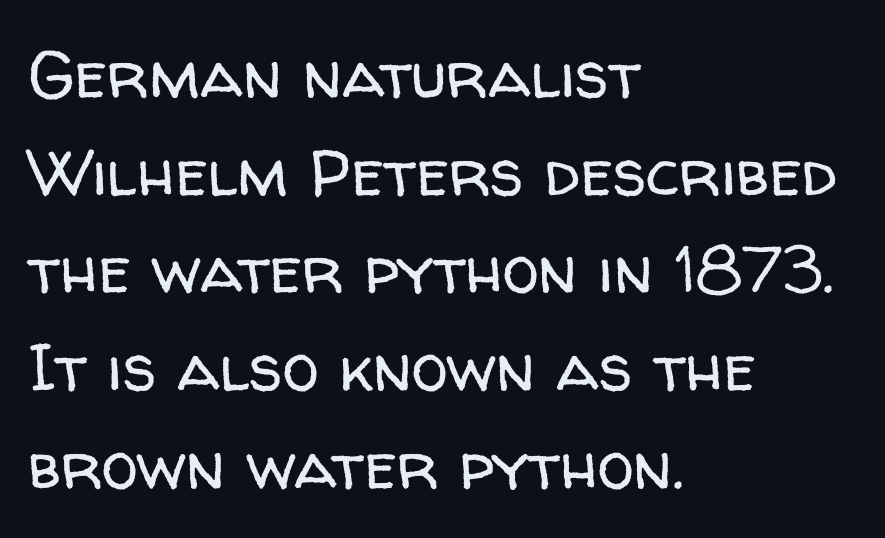
The font family rendered here belongs to the sans-serif group. The passage shown is not underscored anywhere. Spacing between characters is what you'd get straight out of the box. Tall strokes in this sample are plumb rather than angled. Ink coverage per letter is moderate at most. The leading is moderate, giving the passage an even texture.
